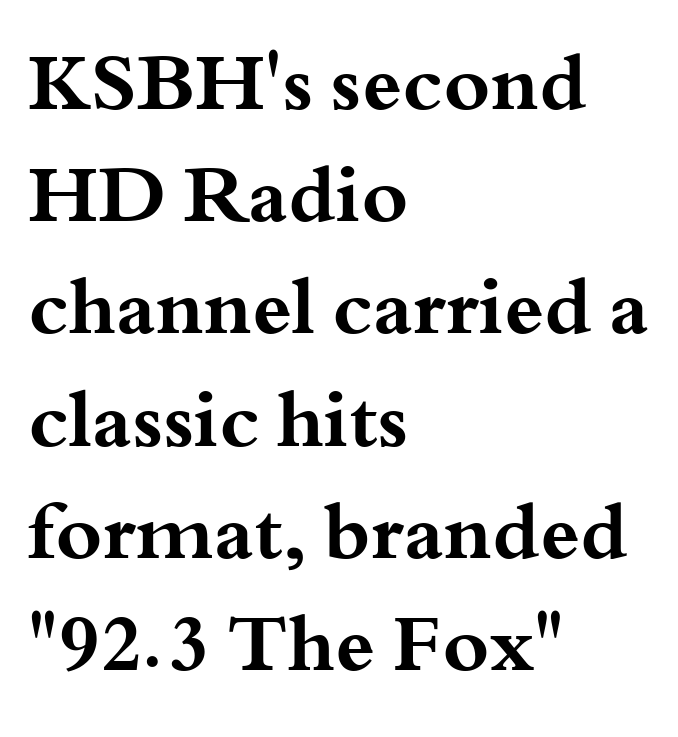
The image shows 79 px bold, wide serif type, upright; set left-aligned, normal line spacing (1.42x), normal letter spacing, not underlined; medium stroke contrast and a small x-height.
